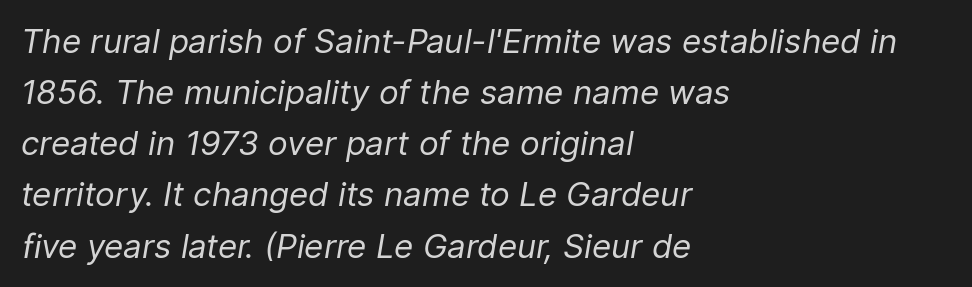
The image shows 33 px regular-weight type, italic (leaning right); set left-aligned, normal line spacing (1.55x), normal letter spacing, not underlined; low stroke contrast and a medium x-height.
